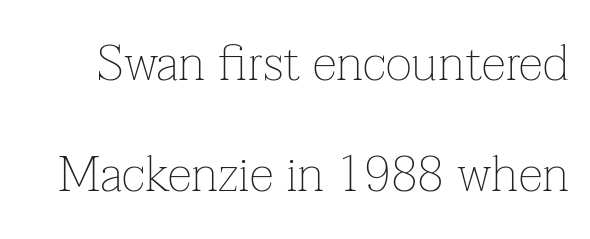
Q: Is the text bold? A: No.
Q: Is the text italic (slanted)? A: No, it is upright.
Q: Is the typeface a serif or a sans-serif typeface? A: Serif.
Q: Is the text underlined? A: No.
Q: Is the spacing between letters normal or unusually wide? A: Normal.
Q: Is the spacing between lines tight, normal or loose? A: Loose.
Q: Width (condensed, normal, or wide)? A: Normal.
Q: Stroke contrast? A: Low.
Q: x-height? A: Medium.
Q: Monospaced? A: No.
